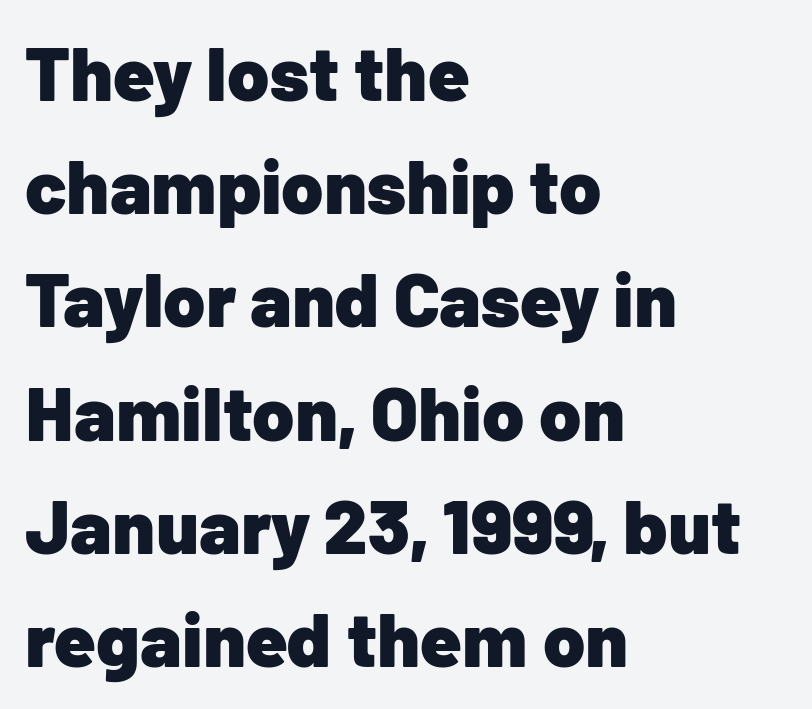
Q: Is the text bold? A: Yes.
Q: Is the text italic (slanted)? A: No, it is upright.
Q: Is the typeface a serif or a sans-serif typeface? A: Sans-serif.
Q: Is the text underlined? A: No.
Q: How is the paragraph aligned? A: Left-aligned.
Q: Is the spacing between letters normal or unusually wide? A: Normal.
Q: Is the spacing between lines tight, normal or loose? A: Normal.
Q: Width (condensed, normal, or wide)? A: Normal.
Q: Stroke contrast? A: Low.
Q: x-height? A: Medium.
Q: Monospaced? A: No.
